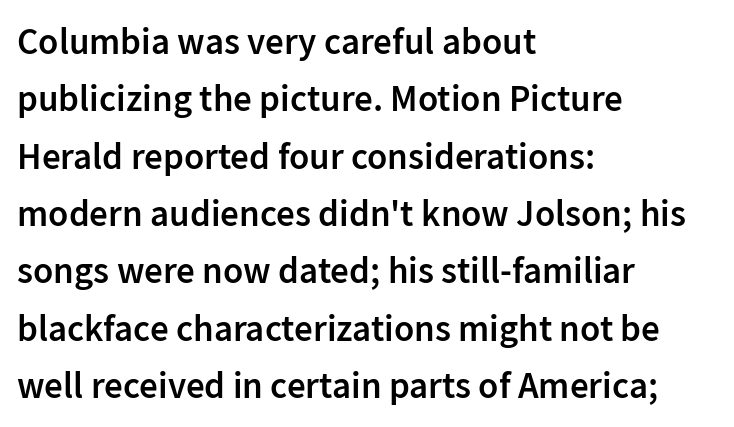
Q: Is the text bold? A: Semi-bold.
Q: Is the text italic (slanted)? A: No, it is upright.
Q: Is the typeface a serif or a sans-serif typeface? A: Sans-serif.
Q: Is the text underlined? A: No.
Q: How is the paragraph aligned? A: Left-aligned.
Q: Is the spacing between letters normal or unusually wide? A: Normal.
Q: Is the spacing between lines tight, normal or loose? A: Normal.
Q: Width (condensed, normal, or wide)? A: Normal.
Q: Stroke contrast? A: Low.
Q: x-height? A: Medium.
Q: Monospaced? A: No.
